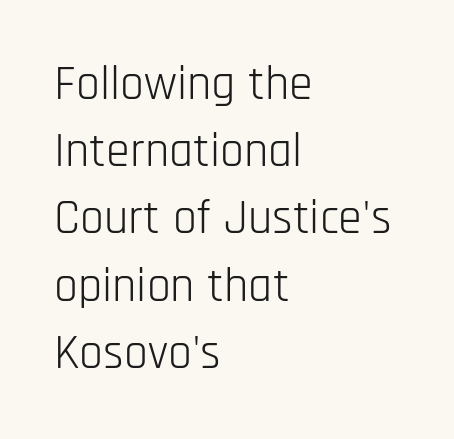
{"serif": "no", "italic": "no", "bold": "no", "weight": "light", "width": "condensed", "stroke_contrast": "low", "x_height": "large", "monospaced": "no", "underline": "no", "align": "left", "line_spacing": "normal", "line_spacing_ratio": 1.4, "letter_spacing": "normal", "letter_spacing_em": 0.0, "glyph_px": 48}
